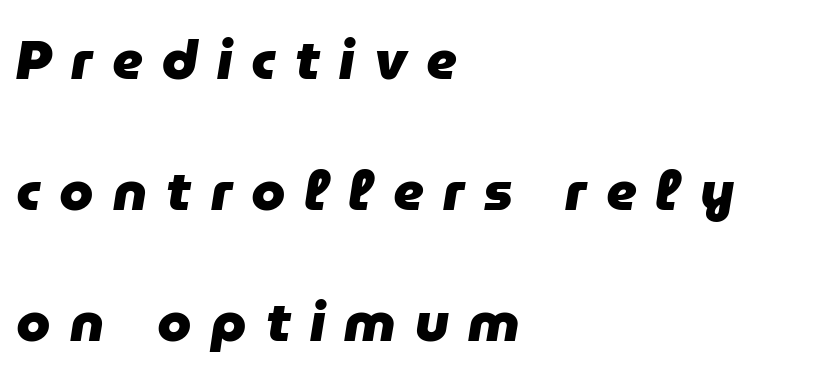
{"italic": "yes", "lean": "right", "slant_degrees": 9, "bold": "yes", "weight": "heavy", "width": "normal", "stroke_contrast": "low", "x_height": "medium", "monospaced": "no", "underline": "no", "align": "left", "line_spacing": "loose", "line_spacing_ratio": 2.38, "letter_spacing": "wide", "letter_spacing_em": 0.35, "glyph_px": 55}
